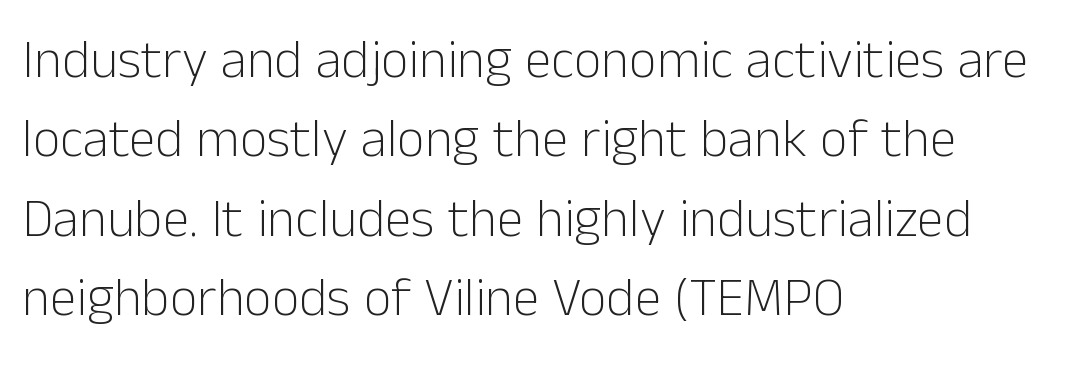
{"serif": "no", "italic": "no", "bold": "no", "weight": "light", "width": "normal", "stroke_contrast": "low", "x_height": "medium", "monospaced": "no", "underline": "no", "align": "left", "line_spacing": "normal", "line_spacing_ratio": 1.47, "letter_spacing": "normal", "letter_spacing_em": 0.0, "glyph_px": 54}
